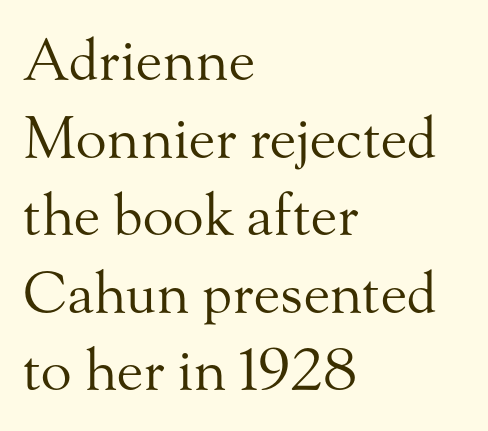
The image shows 57 px regular-weight serif type, upright; set left-aligned, normal line spacing (1.36x), normal letter spacing, not underlined; medium stroke contrast and a small x-height.
